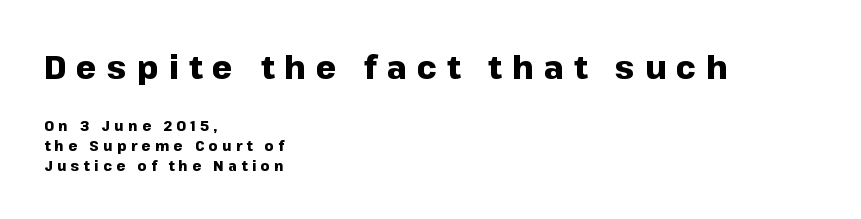
{"serif": "no", "italic": "no", "bold": "yes", "weight": "heavy", "width": "normal", "stroke_contrast": "low", "x_height": "medium", "monospaced": "no", "underline": "no", "align": "left", "line_spacing": "normal", "line_spacing_ratio": 1.44, "letter_spacing": "wide", "letter_spacing_em": 0.32, "larger_block": "first", "size_ratio": 2.29, "glyph_px": 32}
